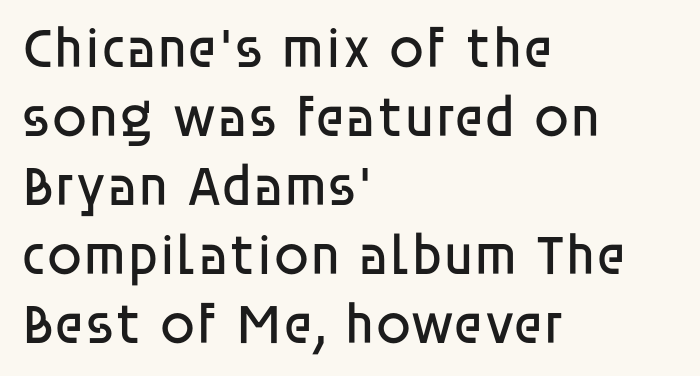
{"serif": "no", "italic": "no", "bold": "no", "weight": "regular", "width": "normal", "stroke_contrast": "low", "x_height": "large", "monospaced": "no", "underline": "no", "align": "left", "line_spacing_ratio": 1.21, "letter_spacing": "normal", "letter_spacing_em": 0.0, "glyph_px": 57}
